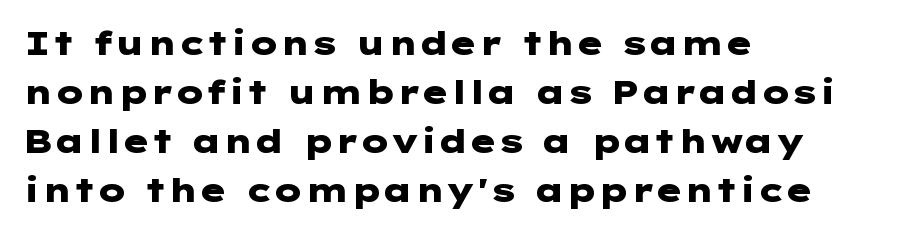
Q: Is the text bold? A: Yes.
Q: Is the text italic (slanted)? A: No, it is upright.
Q: Is the typeface a serif or a sans-serif typeface? A: Sans-serif.
Q: Is the text underlined? A: No.
Q: How is the paragraph aligned? A: Left-aligned.
Q: Is the spacing between letters normal or unusually wide? A: Normal.
Q: Is the spacing between lines tight, normal or loose? A: Normal.
Q: Width (condensed, normal, or wide)? A: Wide.
Q: Stroke contrast? A: Low.
Q: x-height? A: Medium.
